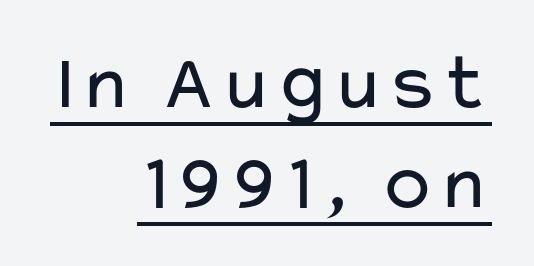
Q: Is the text bold? A: No.
Q: Is the text italic (slanted)? A: No, it is upright.
Q: Is the typeface a serif or a sans-serif typeface? A: Sans-serif.
Q: Is the text underlined? A: Yes.
Q: How is the paragraph aligned? A: Right-aligned.
Q: Is the spacing between letters normal or unusually wide? A: Normal.
Q: Is the spacing between lines tight, normal or loose? A: Normal.
Q: Width (condensed, normal, or wide)? A: Wide.
Q: Stroke contrast? A: Low.
Q: x-height? A: Medium.
Q: Monospaced? A: No.
